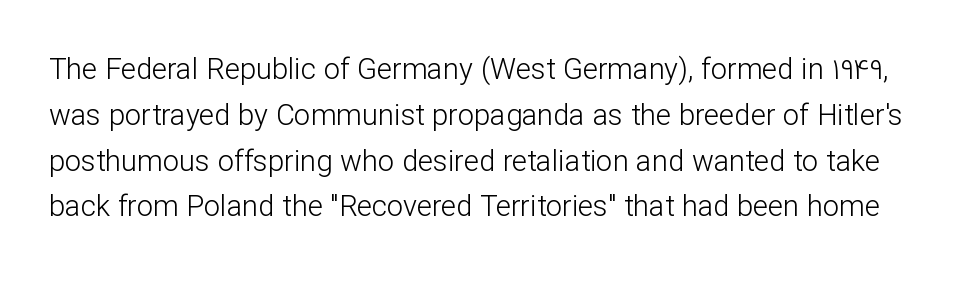
The image shows 29 px light sans-serif type, upright; set normal line spacing (1.58x), normal letter spacing, not underlined; low stroke contrast and a medium x-height.
